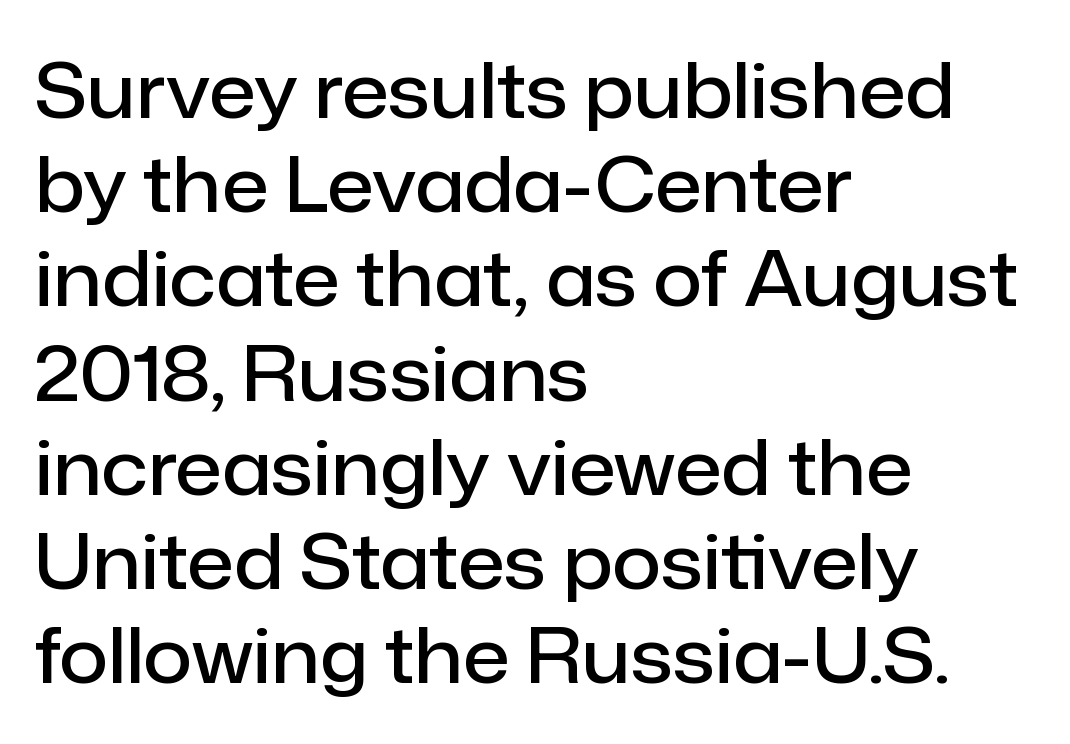
{"serif": "no", "italic": "no", "bold": "semi", "weight": "semibold", "width": "normal", "stroke_contrast": "low", "x_height": "medium", "monospaced": "no", "underline": "no", "align": "left", "line_spacing_ratio": 1.24, "letter_spacing": "normal", "letter_spacing_em": 0.0, "glyph_px": 76}
